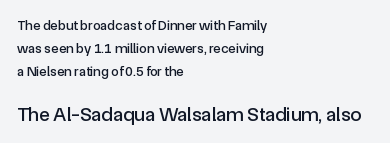
{"italic": "no", "underline": "no", "align": "left", "line_spacing": "normal", "line_spacing_ratio": 1.64, "letter_spacing": "normal", "letter_spacing_em": 0.0, "larger_block": "second", "size_ratio": 1.43, "glyph_px": 20}
